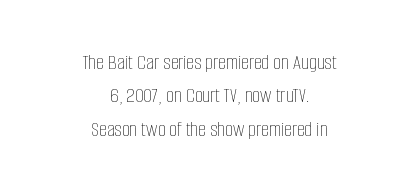
{"italic": "no", "bold": "no", "underline": "no", "align": "center", "line_spacing": "normal", "line_spacing_ratio": 1.52, "letter_spacing": "normal", "letter_spacing_em": 0.0, "glyph_px": 22}
